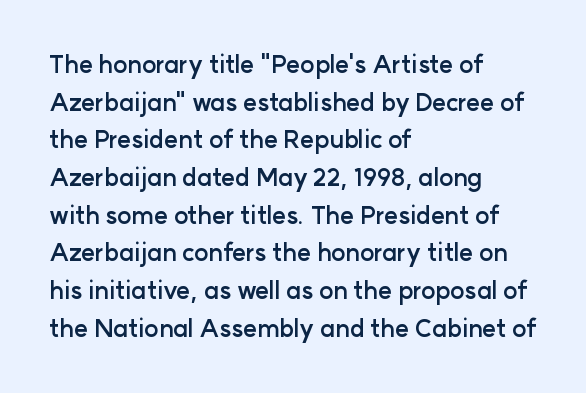
Heavy, bold letterforms. Quick note: underline off. The space between consecutive lines is moderate. This is roman type, the default non-slanted kind. The compositor pushed each line to the left boundary.
